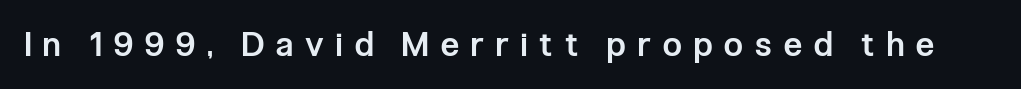
The lettering holds an erect, upright posture throughout. This sample uses a sans-serif face. Think of a printed novel: that variable character pitch is what you see here. Firm but not heavy-handed strokes: this text is semibold. Rule under the text: the space is simply empty.
